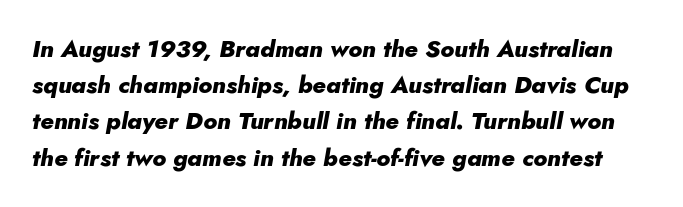
The image shows 24 px bold type, italic (leaning right); set normal line spacing (1.51x), normal letter spacing, not underlined.
